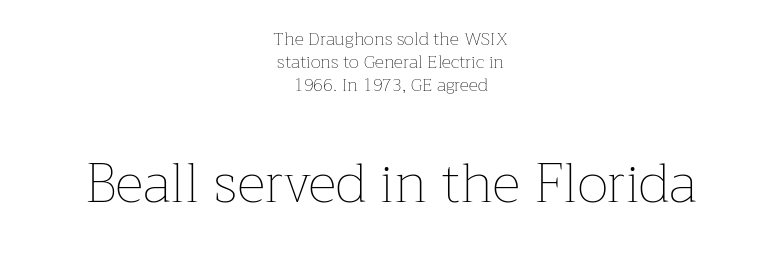
Q: Is the text bold? A: No.
Q: Is the text italic (slanted)? A: No, it is upright.
Q: Is the text underlined? A: No.
Q: How is the paragraph aligned? A: Centered.
Q: Is the spacing between letters normal or unusually wide? A: Normal.
Q: Is the spacing between lines tight, normal or loose? A: Normal.
Q: Which block of text is set in a larger size, the first (top) or the second (bottom)? A: The second (bottom) one.
Q: Width (condensed, normal, or wide)? A: Normal.
Q: Stroke contrast? A: Low.
Q: x-height? A: Medium.
Q: Monospaced? A: No.
